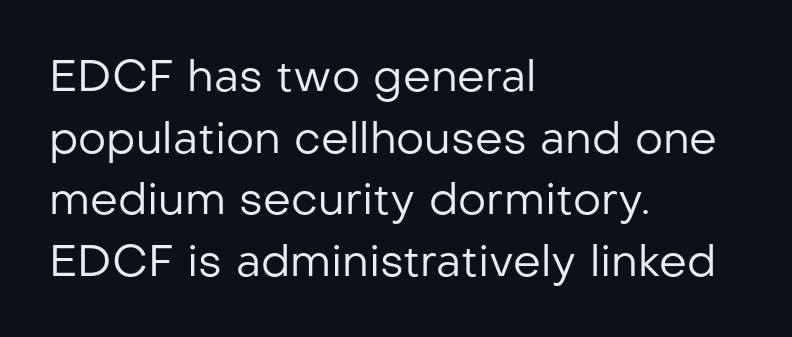
Q: Is the text bold? A: No.
Q: Is the text italic (slanted)? A: No, it is upright.
Q: Is the typeface a serif or a sans-serif typeface? A: Sans-serif.
Q: Is the text underlined? A: No.
Q: How is the paragraph aligned? A: Left-aligned.
Q: Is the spacing between letters normal or unusually wide? A: Normal.
Q: Is the spacing between lines tight, normal or loose? A: Normal.
Q: Width (condensed, normal, or wide)? A: Normal.
Q: Stroke contrast? A: Low.
Q: x-height? A: Medium.
Q: Monospaced? A: No.
